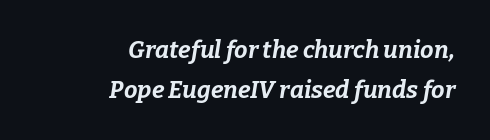
The image shows 24 px bold type, italic (leaning right); set right-aligned, normal line spacing (1.66x), normal letter spacing, not underlined.
